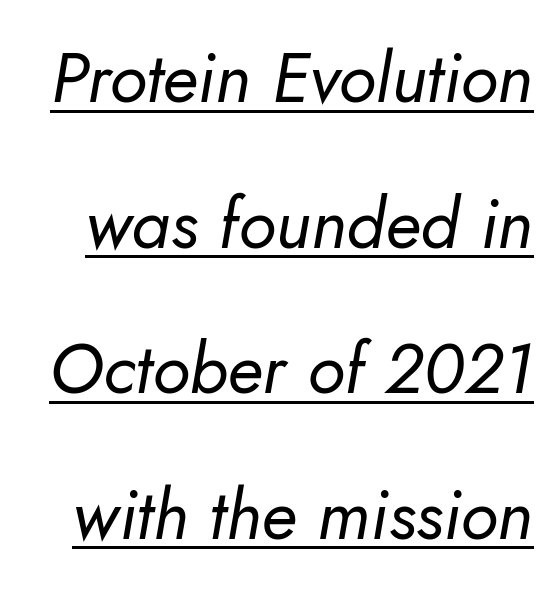
Q: Is the text bold? A: No.
Q: Is the text italic (slanted)? A: Yes, it leans right by about 10 degrees.
Q: Is the text underlined? A: Yes.
Q: Is the spacing between letters normal or unusually wide? A: Normal.
Q: Is the spacing between lines tight, normal or loose? A: Loose.
Q: Width (condensed, normal, or wide)? A: Normal.
Q: Stroke contrast? A: Low.
Q: x-height? A: Small.
Q: Monospaced? A: No.
